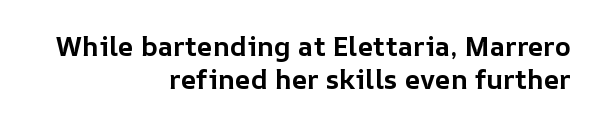
The image shows 27 px bold type, upright; set right-aligned, line spacing 1.22x, normal letter spacing, not underlined.
